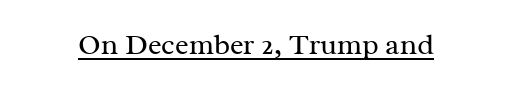
The image shows 29 px regular-weight serif type, upright; set normal letter spacing, underlined; medium stroke contrast and a medium x-height.
